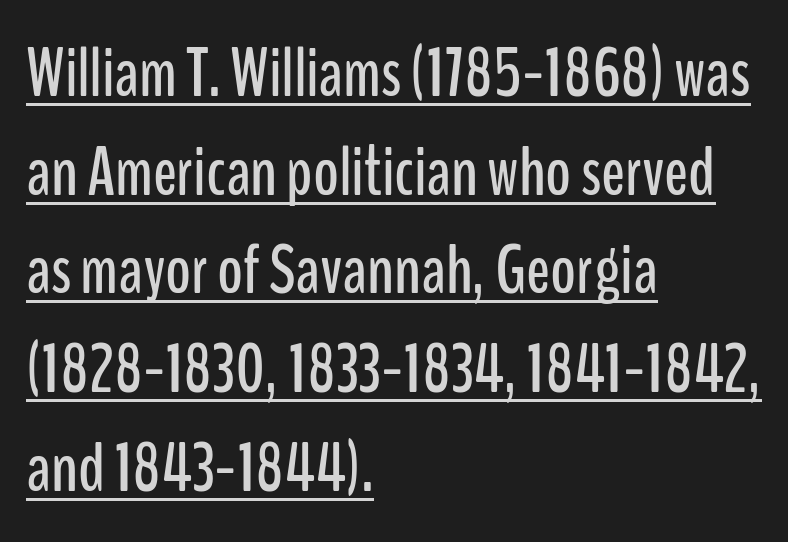
Q: Is the text italic (slanted)? A: No, it is upright.
Q: Is the typeface a serif or a sans-serif typeface? A: Sans-serif.
Q: Is the text underlined? A: Yes.
Q: How is the paragraph aligned? A: Left-aligned.
Q: Is the spacing between letters normal or unusually wide? A: Normal.
Q: Is the spacing between lines tight, normal or loose? A: Normal.
Q: Width (condensed, normal, or wide)? A: Condensed.
Q: Stroke contrast? A: Low.
Q: x-height? A: Medium.
Q: Monospaced? A: No.
